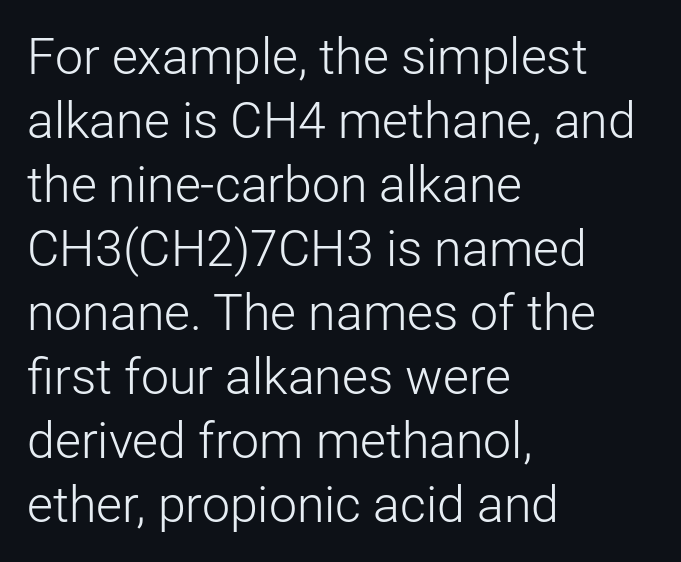
Q: Is the text bold? A: No.
Q: Is the text italic (slanted)? A: No, it is upright.
Q: Is the typeface a serif or a sans-serif typeface? A: Sans-serif.
Q: Is the text underlined? A: No.
Q: How is the paragraph aligned? A: Left-aligned.
Q: Is the spacing between letters normal or unusually wide? A: Normal.
Q: Is the spacing between lines tight, normal or loose? A: Normal.
Q: Width (condensed, normal, or wide)? A: Normal.
Q: Stroke contrast? A: Low.
Q: x-height? A: Medium.
Q: Monospaced? A: No.
